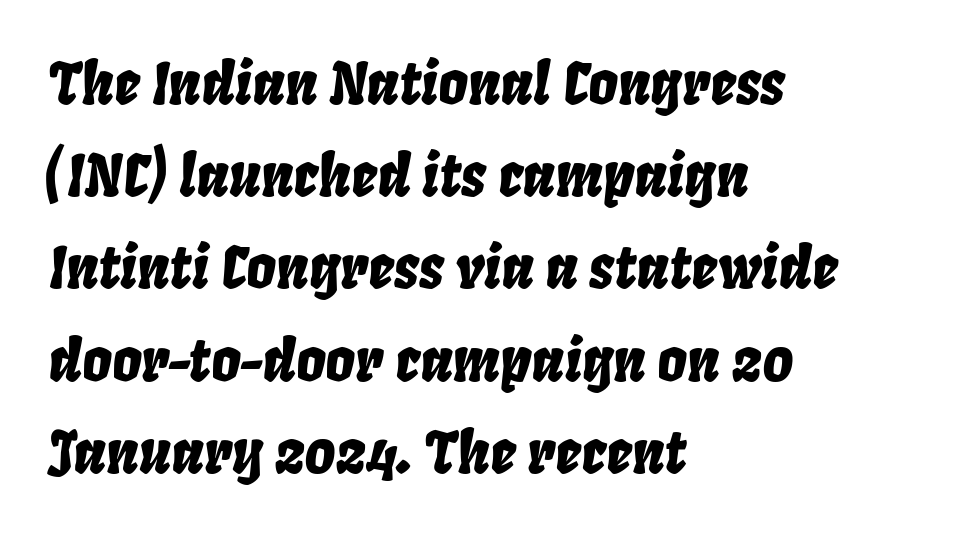
Q: Is the text italic (slanted)? A: Yes, it leans right by about 8 degrees.
Q: Is the text underlined? A: No.
Q: How is the paragraph aligned? A: Left-aligned.
Q: Is the spacing between letters normal or unusually wide? A: Normal.
Q: Is the spacing between lines tight, normal or loose? A: Normal.
Q: Width (condensed, normal, or wide)? A: Condensed.
Q: Stroke contrast? A: Low.
Q: x-height? A: Large.
Q: Monospaced? A: No.
